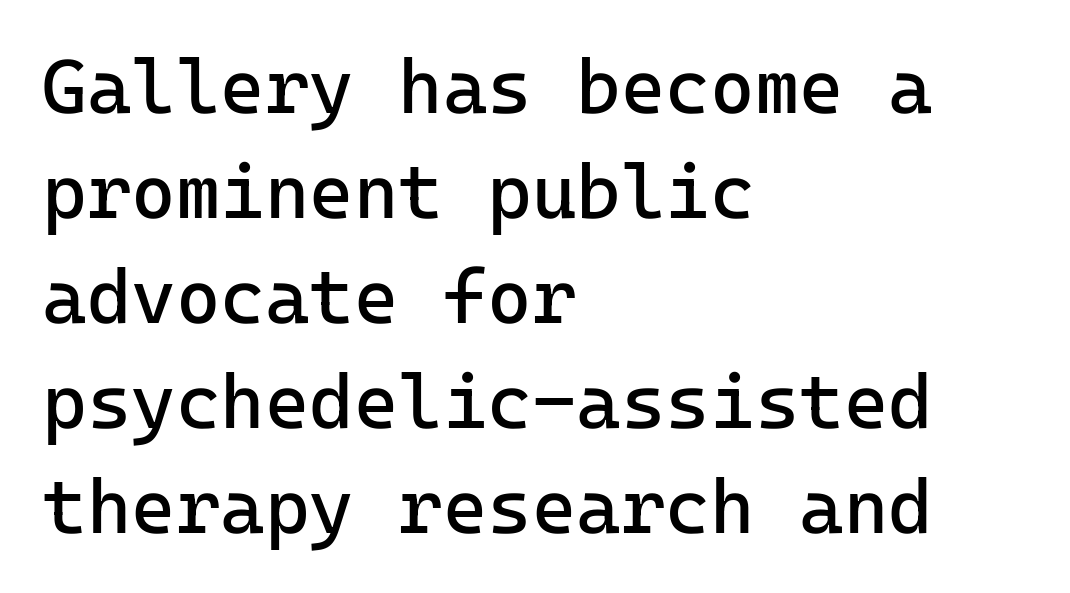
Q: Is the text bold? A: No.
Q: Is the text italic (slanted)? A: No, it is upright.
Q: Is the typeface a serif or a sans-serif typeface? A: Sans-serif.
Q: Is the text underlined? A: No.
Q: How is the paragraph aligned? A: Left-aligned.
Q: Is the spacing between letters normal or unusually wide? A: Normal.
Q: Is the spacing between lines tight, normal or loose? A: Normal.
Q: Width (condensed, normal, or wide)? A: Normal.
Q: Stroke contrast? A: Low.
Q: x-height? A: Medium.
